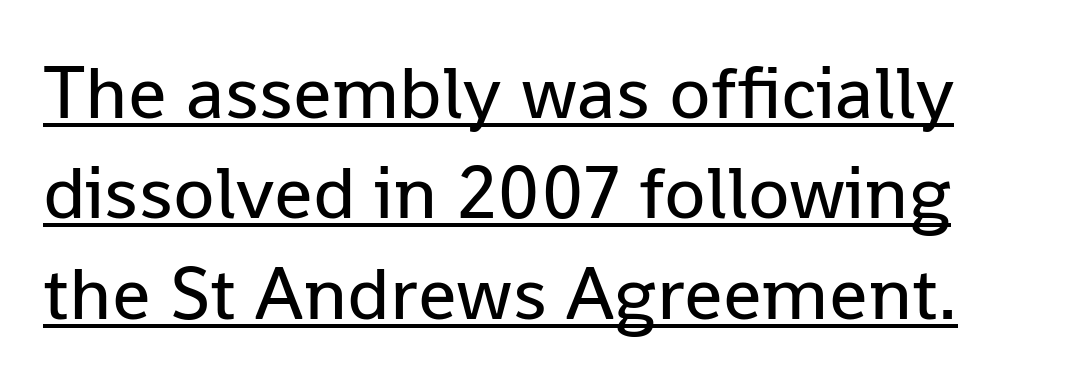
Classification — sans serif. Spacing between characters is what you'd get straight out of the box. Summary of vertical rhythm: regular, with standard interline spacing. Ascenders rise straight up at ninety degrees.
